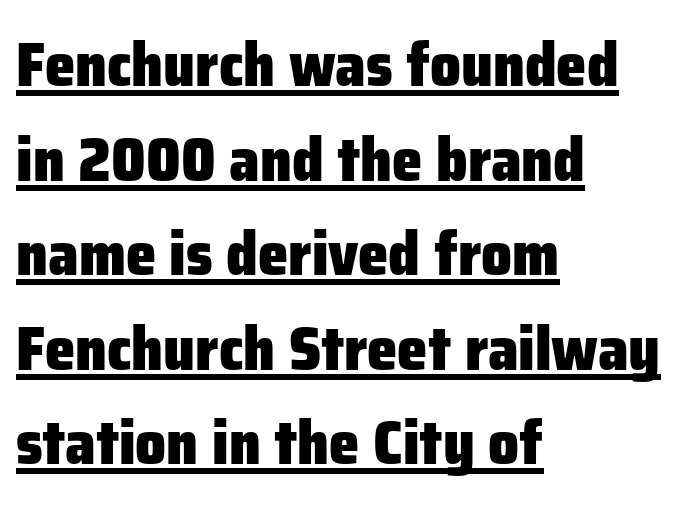
{"serif": "no", "italic": "no", "bold": "yes", "weight": "heavy", "width": "normal", "stroke_contrast": "low", "x_height": "medium", "monospaced": "no", "underline": "yes", "align": "left", "line_spacing": "normal", "line_spacing_ratio": 1.55, "letter_spacing": "normal", "letter_spacing_em": 0.0, "glyph_px": 61}
